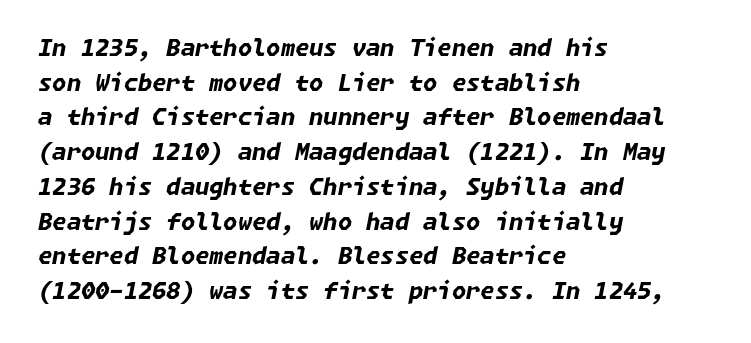
Q: Is the text bold? A: Yes.
Q: Is the text italic (slanted)? A: Yes, it leans right by about 11 degrees.
Q: Is the text underlined? A: No.
Q: How is the paragraph aligned? A: Left-aligned.
Q: Is the spacing between letters normal or unusually wide? A: Normal.
Q: Is the spacing between lines tight, normal or loose? A: Normal.
